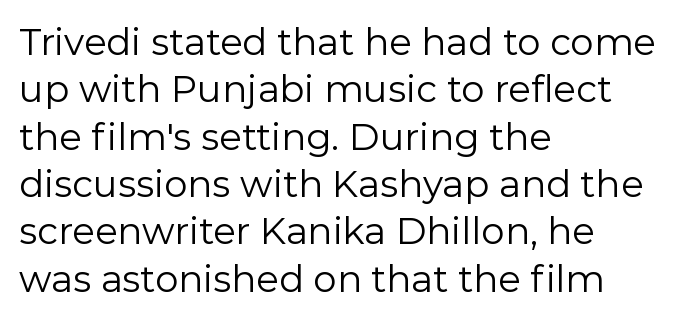
The image shows 37 px regular-weight sans-serif type, upright; set left-aligned, normal line spacing (1.28x), normal letter spacing, not underlined; a medium x-height.
